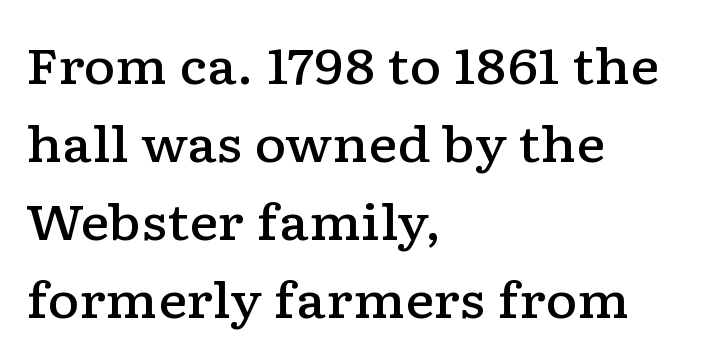
Q: Is the text bold? A: Semi-bold.
Q: Is the text italic (slanted)? A: No, it is upright.
Q: Is the typeface a serif or a sans-serif typeface? A: Serif.
Q: Is the text underlined? A: No.
Q: How is the paragraph aligned? A: Left-aligned.
Q: Is the spacing between letters normal or unusually wide? A: Normal.
Q: Is the spacing between lines tight, normal or loose? A: Normal.
Q: Width (condensed, normal, or wide)? A: Wide.
Q: Stroke contrast? A: Low.
Q: x-height? A: Medium.
Q: Monospaced? A: No.
